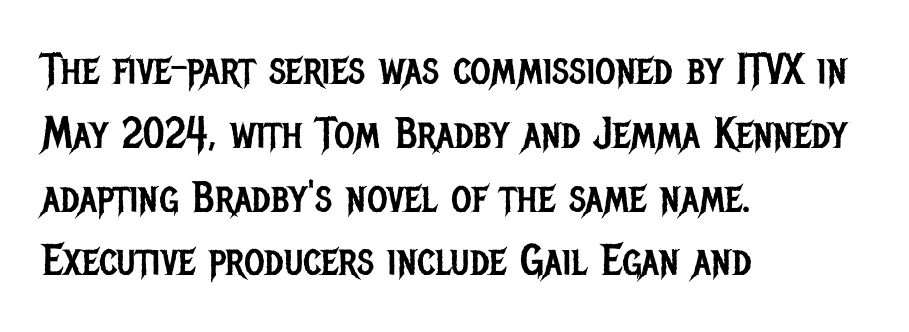
The image shows 44 px regular-weight, condensed sans-serif type, upright; set left-aligned, normal line spacing (1.45x), normal letter spacing, not underlined; low stroke contrast and a large x-height.
